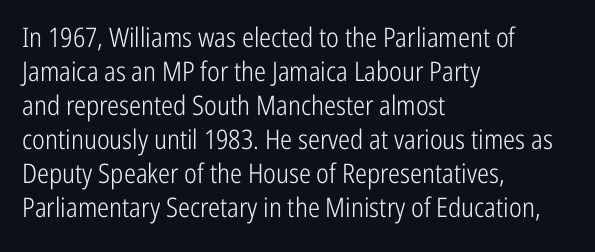
The image shows 27 px text type, upright; set left-aligned, normal line spacing (1.26x), normal letter spacing, not underlined.
